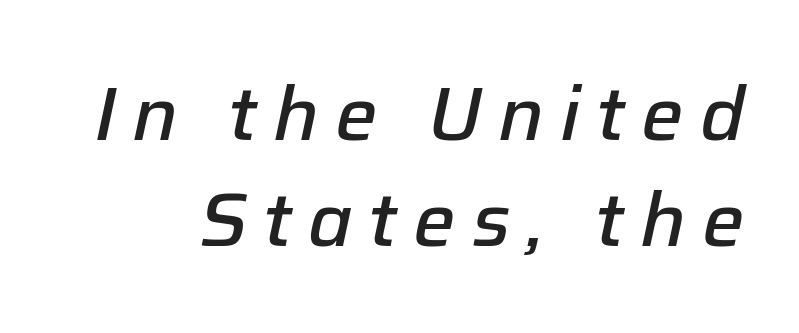
{"italic": "yes", "lean": "right", "slant_degrees": 12, "bold": "semi", "weight": "semibold", "width": "normal", "stroke_contrast": "low", "x_height": "medium", "monospaced": "no", "underline": "no", "line_spacing": "normal", "line_spacing_ratio": 1.41, "letter_spacing": "wide", "letter_spacing_em": 0.21, "glyph_px": 75}
